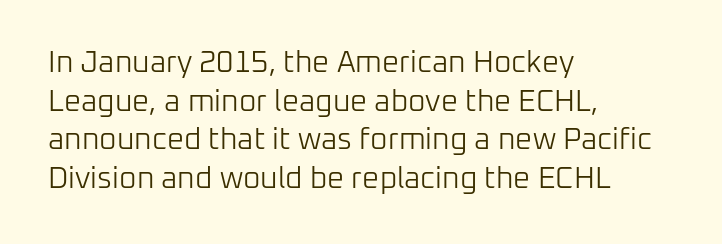
Q: Is the text bold? A: No.
Q: Is the text italic (slanted)? A: No, it is upright.
Q: Is the typeface a serif or a sans-serif typeface? A: Sans-serif.
Q: Is the text underlined? A: No.
Q: How is the paragraph aligned? A: Left-aligned.
Q: Is the spacing between letters normal or unusually wide? A: Normal.
Q: Is the spacing between lines tight, normal or loose? A: Normal.
Q: Width (condensed, normal, or wide)? A: Normal.
Q: Stroke contrast? A: Low.
Q: x-height? A: Medium.
Q: Monospaced? A: No.
